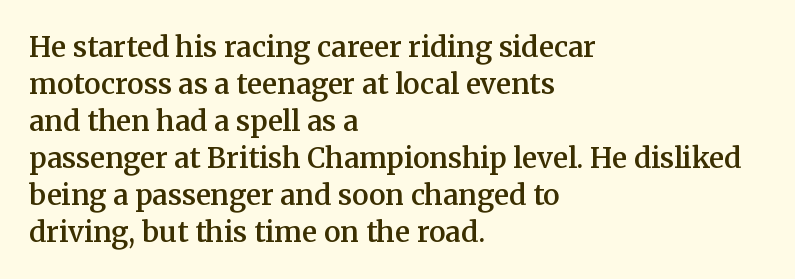
Q: Is the text bold? A: Semi-bold.
Q: Is the text italic (slanted)? A: No, it is upright.
Q: Is the typeface a serif or a sans-serif typeface? A: Serif.
Q: Is the text underlined? A: No.
Q: How is the paragraph aligned? A: Left-aligned.
Q: Is the spacing between letters normal or unusually wide? A: Normal.
Q: Is the spacing between lines tight, normal or loose? A: Normal.
Q: Width (condensed, normal, or wide)? A: Normal.
Q: Stroke contrast? A: Medium.
Q: x-height? A: Medium.
Q: Monospaced? A: No.
